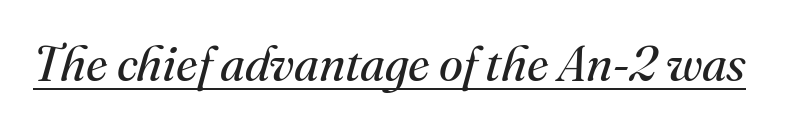
{"serif": "yes", "italic": "yes", "lean": "right", "slant_degrees": 16, "bold": "no", "weight": "regular", "width": "normal", "stroke_contrast": "medium", "x_height": "small", "monospaced": "no", "underline": "yes", "letter_spacing": "normal", "letter_spacing_em": 0.0, "glyph_px": 49}
